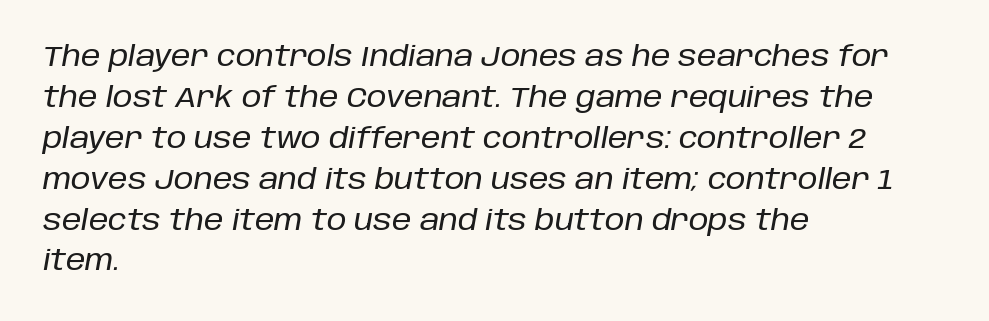
The image shows 28 px text type, italic (leaning right); set left-aligned, normal line spacing (1.46x), normal letter spacing, not underlined; low stroke contrast and a large x-height.
